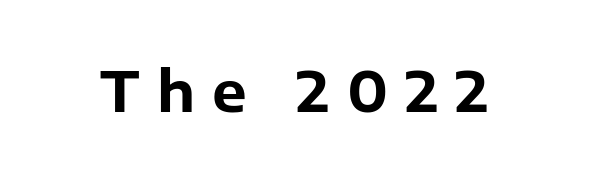
The image shows 55 px bold sans-serif type, upright; set unusually wide letter spacing (+0.31 em), not underlined; low stroke contrast and a medium x-height.
